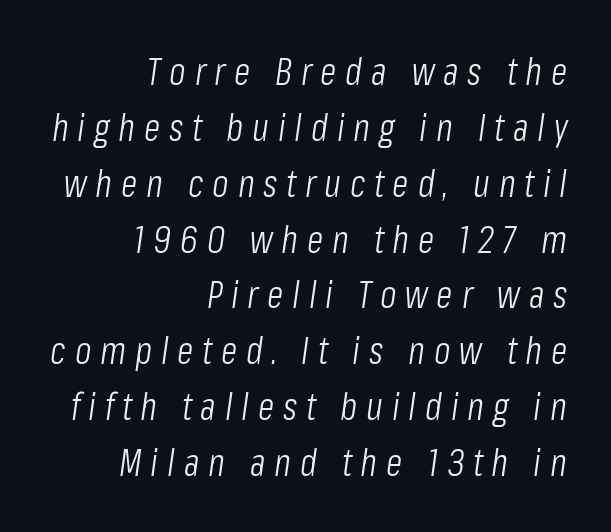
{"italic": "yes", "lean": "right", "slant_degrees": 8, "bold": "no", "weight": "light", "width": "condensed", "stroke_contrast": "low", "x_height": "medium", "monospaced": "no", "underline": "no", "align": "right", "line_spacing": "normal", "line_spacing_ratio": 1.47, "letter_spacing": "wide", "letter_spacing_em": 0.23, "glyph_px": 38}
